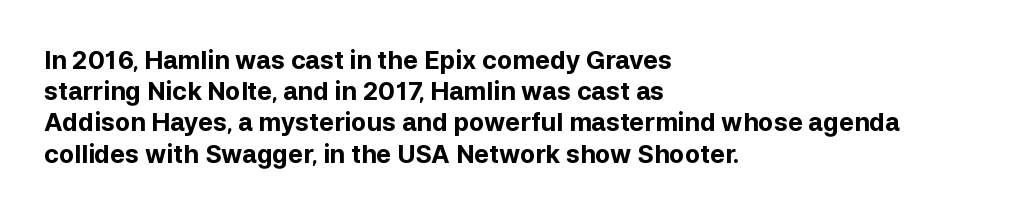
The image shows 25 px bold type, upright; set left-aligned, normal line spacing (1.25x), normal letter spacing, not underlined.
